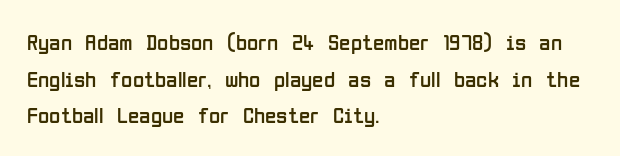
{"italic": "no", "bold": "no", "underline": "no", "align": "left", "line_spacing": "normal", "line_spacing_ratio": 1.59, "letter_spacing": "normal", "letter_spacing_em": 0.0, "glyph_px": 23}
